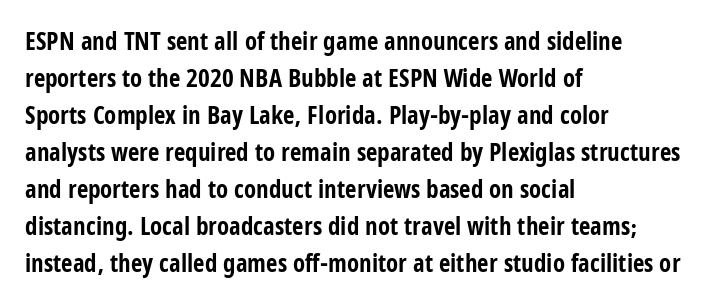
The image shows 25 px bold type, upright; set left-aligned, normal line spacing (1.48x), normal letter spacing, not underlined.
